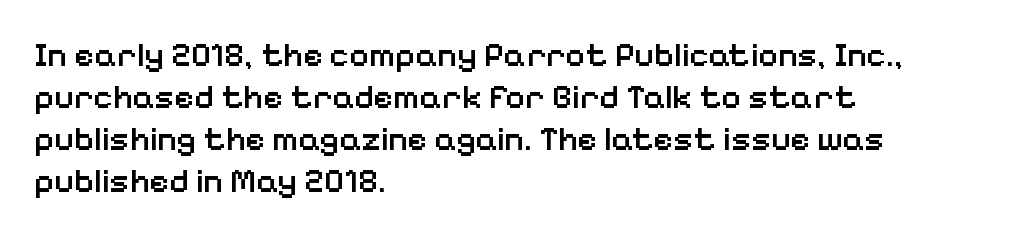
{"serif": "no", "italic": "no", "bold": "semi", "weight": "semibold", "width": "normal", "stroke_contrast": "low", "x_height": "medium", "monospaced": "no", "underline": "no", "align": "left", "line_spacing_ratio": 1.24, "letter_spacing": "normal", "letter_spacing_em": 0.0, "glyph_px": 34}
